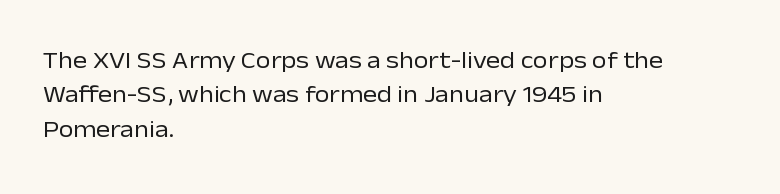
{"italic": "no", "bold": "no", "underline": "no", "align": "left", "line_spacing": "normal", "line_spacing_ratio": 1.43, "letter_spacing": "normal", "letter_spacing_em": 0.0, "glyph_px": 24}
